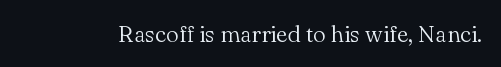
The image shows 23 px text type, upright; set normal letter spacing, not underlined.
